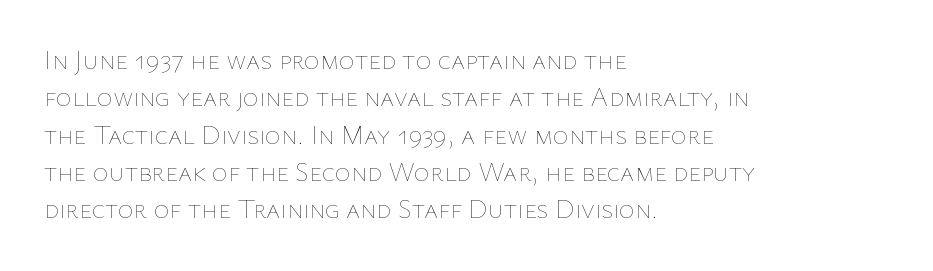
{"italic": "no", "bold": "no", "underline": "no", "align": "left", "line_spacing": "normal", "line_spacing_ratio": 1.38, "letter_spacing": "normal", "letter_spacing_em": 0.0, "glyph_px": 27}
